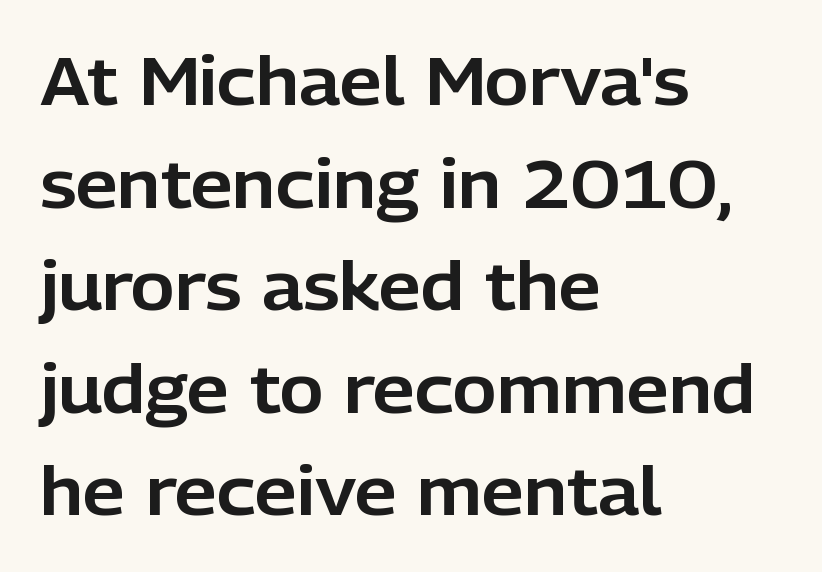
{"serif": "no", "italic": "no", "width": "normal", "stroke_contrast": "low", "x_height": "medium", "monospaced": "no", "underline": "no", "align": "left", "line_spacing": "normal", "line_spacing_ratio": 1.53, "letter_spacing": "normal", "letter_spacing_em": 0.0, "glyph_px": 67}
